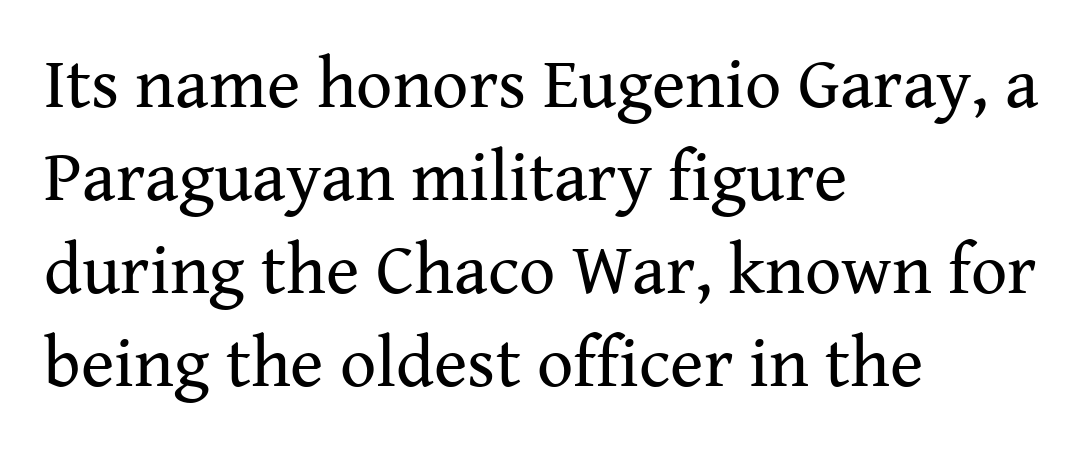
The image shows 71 px regular-weight serif type, upright; set left-aligned, normal line spacing (1.31x), normal letter spacing, not underlined; medium stroke contrast and a medium x-height.
